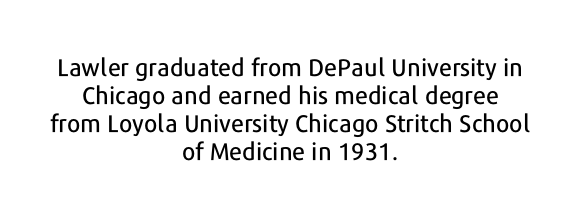
Q: Is the text italic (slanted)? A: No, it is upright.
Q: Is the text underlined? A: No.
Q: How is the paragraph aligned? A: Centered.
Q: Is the spacing between letters normal or unusually wide? A: Normal.
